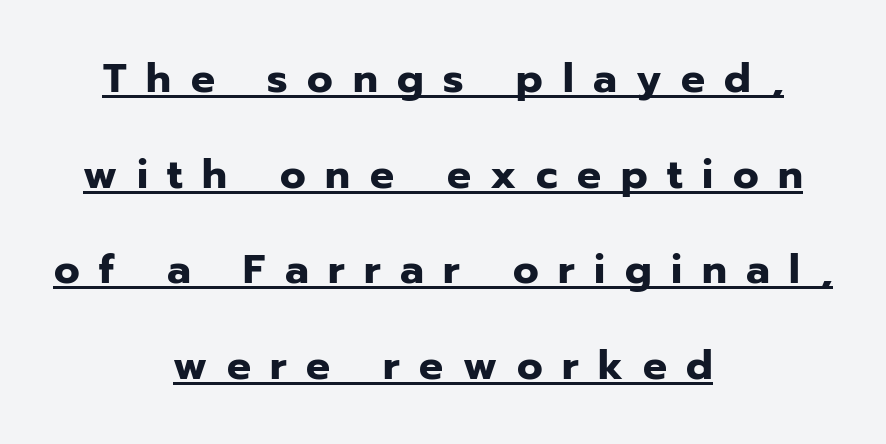
{"serif": "no", "italic": "no", "bold": "yes", "weight": "heavy", "width": "normal", "stroke_contrast": "low", "x_height": "medium", "monospaced": "no", "underline": "yes", "align": "center", "line_spacing": "loose", "line_spacing_ratio": 2.39, "letter_spacing": "wide", "letter_spacing_em": 0.49, "glyph_px": 40}
